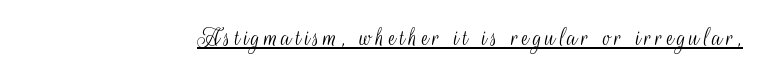
{"bold": "no", "underline": "yes", "glyph_px": 27}
